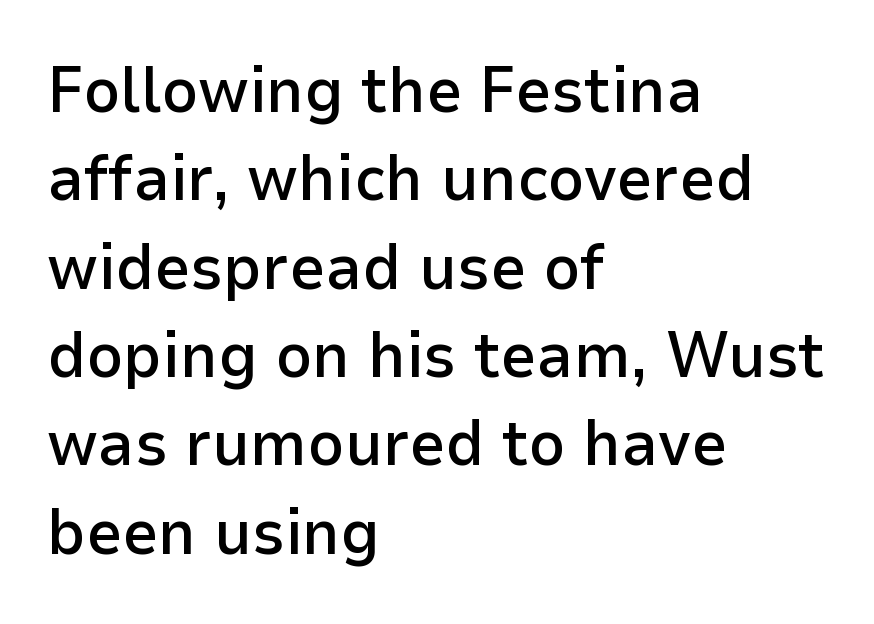
Glyph-to-glyph distance matches everyday printed text. Compared with typical paragraphs, the rows here are spaced about the same. I'd call this a sans setting — the letters go barefoot. Underline: absent.
